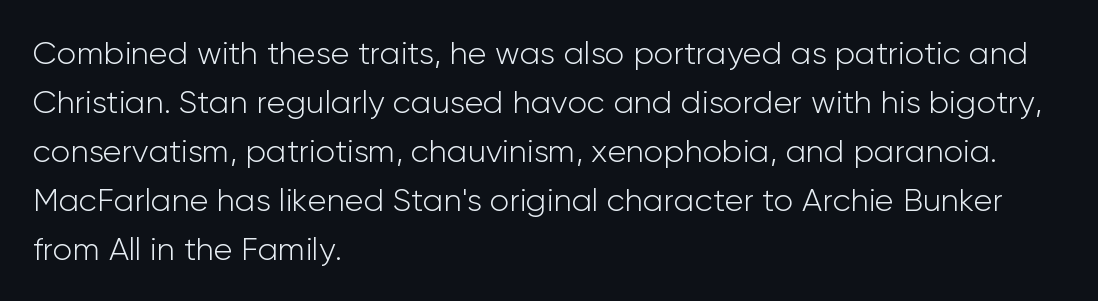
The image shows 32 px light sans-serif type, upright; set left-aligned, normal line spacing (1.53x), normal letter spacing, not underlined; low stroke contrast and a medium x-height.
